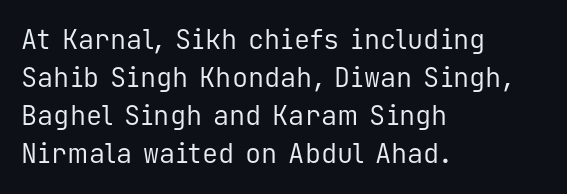
{"italic": "no", "bold": "no", "underline": "no", "align": "left", "line_spacing": "normal", "line_spacing_ratio": 1.41, "letter_spacing": "normal", "letter_spacing_em": 0.0, "glyph_px": 27}
